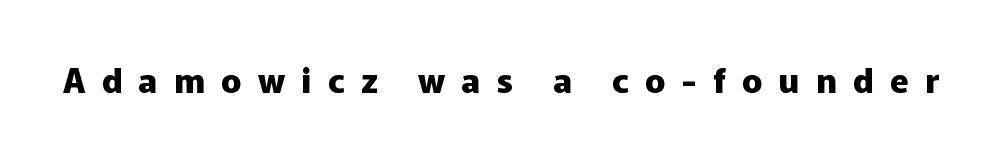
The letters are spread apart with noticeably loose tracking. Quick note: not italic, upright. Nothing sits at the stroke ends, so this counts as sans-serif. The face used here has the dense, thick strokes of a bold. Spacing verdict: proportional, widths tailored to each character. Decoration check: the copy has no underline.
